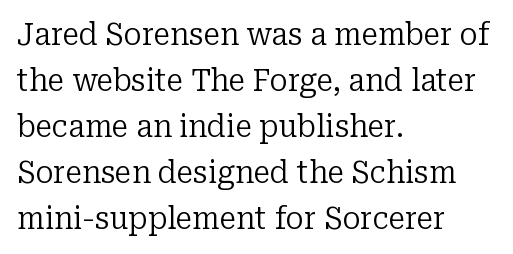
Q: Is the text bold? A: No.
Q: Is the text italic (slanted)? A: No, it is upright.
Q: Is the typeface a serif or a sans-serif typeface? A: Serif.
Q: Is the text underlined? A: No.
Q: How is the paragraph aligned? A: Left-aligned.
Q: Is the spacing between letters normal or unusually wide? A: Normal.
Q: Is the spacing between lines tight, normal or loose? A: Normal.
Q: Width (condensed, normal, or wide)? A: Normal.
Q: Stroke contrast? A: Low.
Q: x-height? A: Medium.
Q: Monospaced? A: No.
